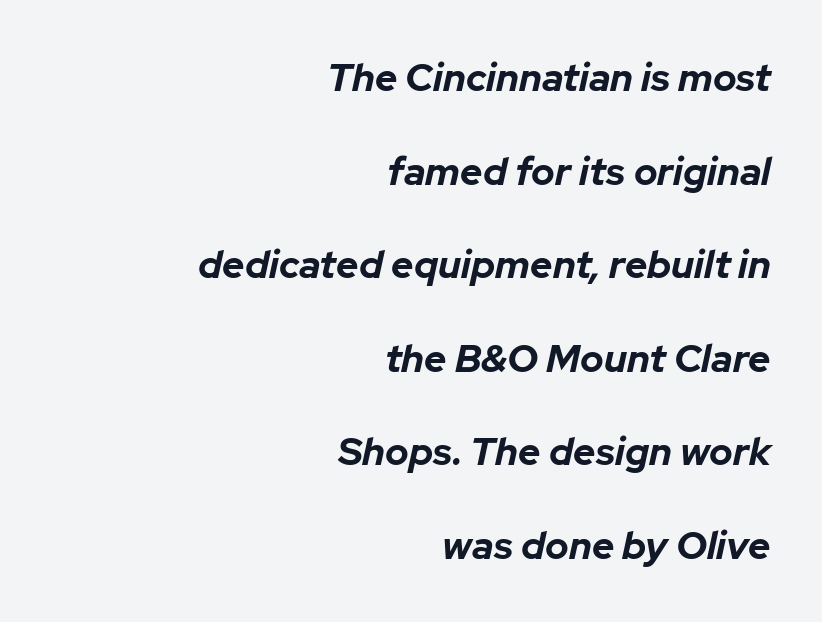
The image shows 39 px bold type, italic (leaning right); set right-aligned, loose line spacing (2.4x), normal letter spacing, not underlined; low stroke contrast and a medium x-height.
